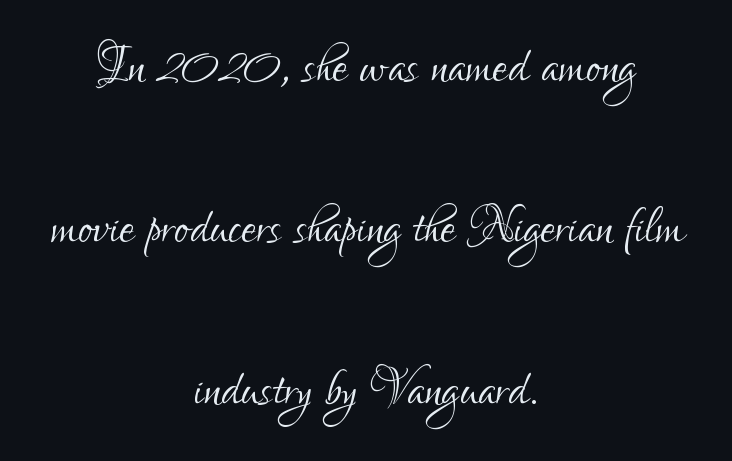
The image shows 67 px light, condensed sans-serif type; set centered, loose line spacing (2.41x), normal letter spacing, not underlined; low stroke contrast and a small x-height.
